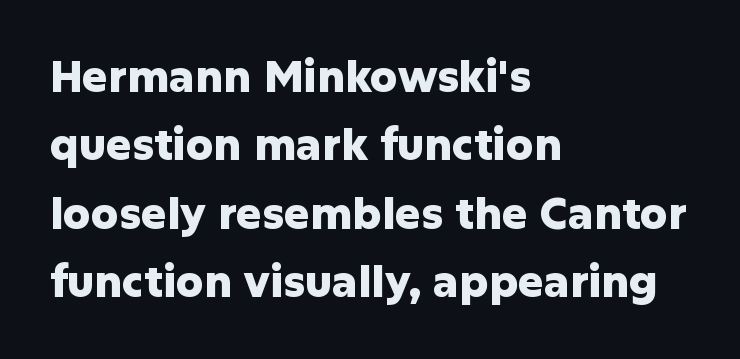
Glyph-to-glyph distance matches everyday printed text. Leftover space on each line is placed entirely after the last word. Do the characters align in a grid? No, the font is proportional. Look at the stroke-to-counter ratio: heavy, a bold. This is roman type, the default non-slanted kind.
